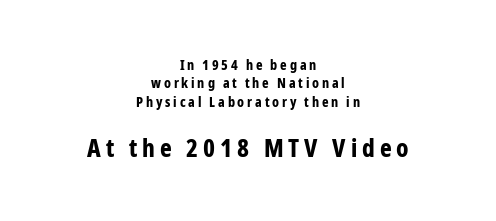
Check the space under the baseline: it is left empty. Size contrast runs from small at the top to large at the bottom. Horizontal bands of white between lines are of average thickness. Upright lettering throughout.
